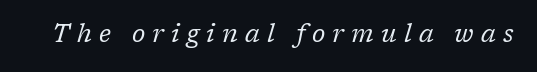
The image shows 25 px text type, italic (leaning right); set unusually wide letter spacing (+0.29 em), not underlined.
